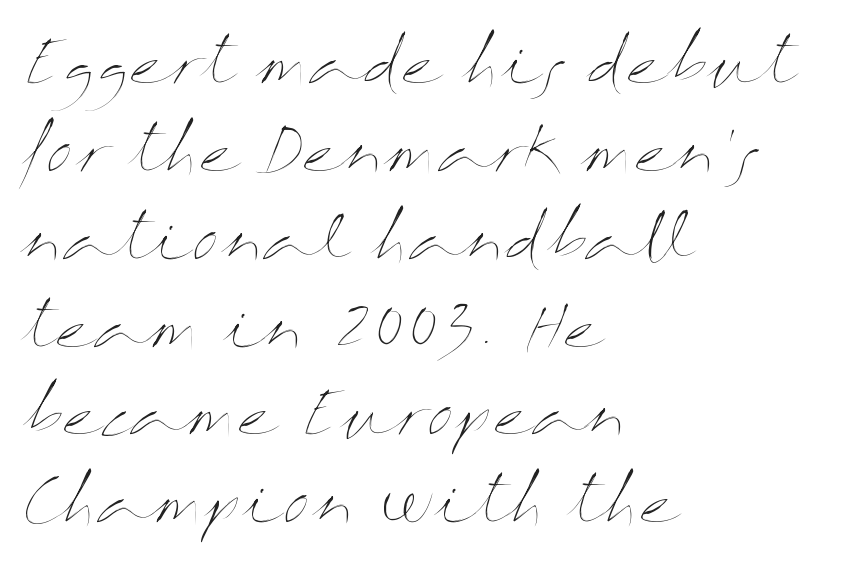
The image shows 61 px thin, wide type; set left-aligned, normal line spacing (1.44x), normal letter spacing, not underlined; medium stroke contrast and a medium x-height.
